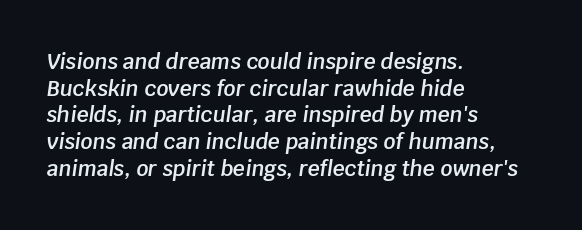
The image shows 21 px text type, italic (leaning right); set left-aligned, normal line spacing (1.27x), normal letter spacing, not underlined.
